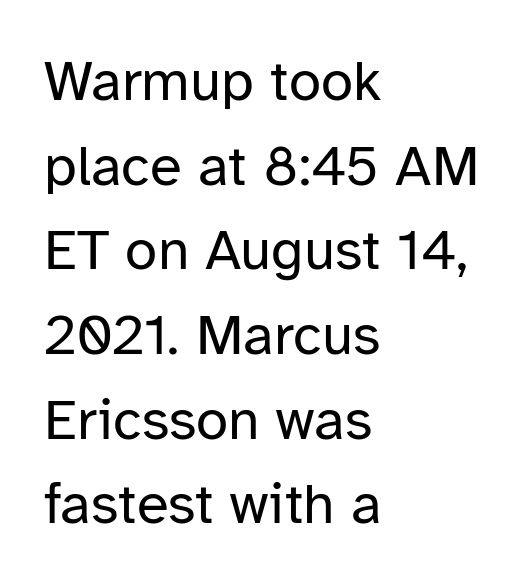
Q: Is the text bold? A: No.
Q: Is the text italic (slanted)? A: No, it is upright.
Q: Is the typeface a serif or a sans-serif typeface? A: Sans-serif.
Q: Is the text underlined? A: No.
Q: How is the paragraph aligned? A: Left-aligned.
Q: Is the spacing between letters normal or unusually wide? A: Normal.
Q: Is the spacing between lines tight, normal or loose? A: Normal.
Q: Width (condensed, normal, or wide)? A: Normal.
Q: Stroke contrast? A: Low.
Q: x-height? A: Medium.
Q: Monospaced? A: No.
